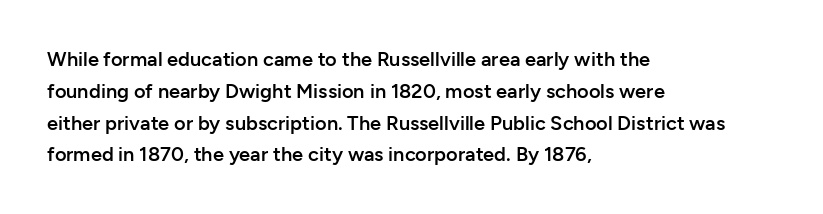
In terms of letterspacing, this is plain default setting. Words float on clear page, feet unadorned. A fair bit of extra ink — the face is semibold, not bold. One-word summary of the alignment: left. A typesetter would call this leading conventional body-copy spacing.
